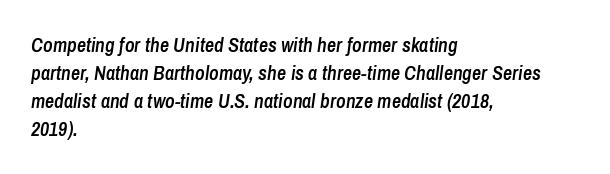
{"italic": "yes", "lean": "right", "slant_degrees": 8, "bold": "semi", "underline": "no", "align": "left", "line_spacing": "normal", "line_spacing_ratio": 1.4, "letter_spacing": "normal", "letter_spacing_em": 0.0, "glyph_px": 20}
